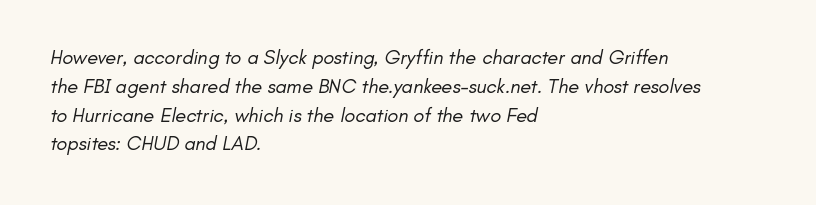
{"bold": "no", "underline": "no", "align": "left", "line_spacing": "normal", "line_spacing_ratio": 1.44, "letter_spacing": "normal", "letter_spacing_em": 0.0, "glyph_px": 20}
